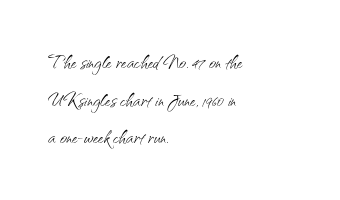
The setting favours the left margin, as ordinary paragraphs usually do. The face looks like a standard text weight, possibly lighter. Each row of text sits above clean, open space.
